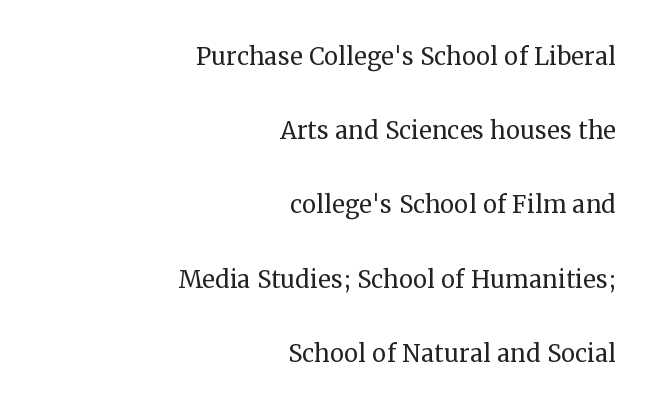
The image shows 32 px regular-weight serif type, upright; set right-aligned, loose line spacing (2.32x), normal letter spacing, not underlined; medium stroke contrast and a medium x-height.
